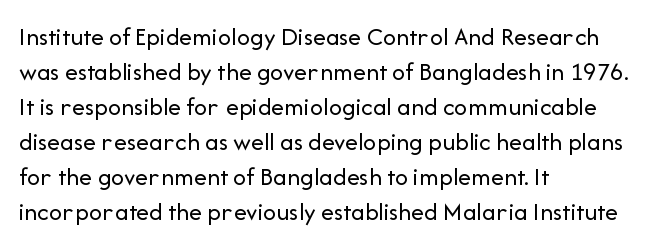
Q: Is the text bold? A: No.
Q: Is the text italic (slanted)? A: No, it is upright.
Q: Is the text underlined? A: No.
Q: How is the paragraph aligned? A: Left-aligned.
Q: Is the spacing between letters normal or unusually wide? A: Normal.
Q: Is the spacing between lines tight, normal or loose? A: Normal.
